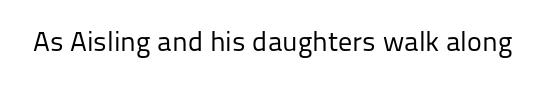
Q: Is the text bold? A: No.
Q: Is the text italic (slanted)? A: No, it is upright.
Q: Is the typeface a serif or a sans-serif typeface? A: Sans-serif.
Q: Is the text underlined? A: No.
Q: Is the spacing between letters normal or unusually wide? A: Normal.
Q: Width (condensed, normal, or wide)? A: Normal.
Q: Stroke contrast? A: Low.
Q: x-height? A: Medium.
Q: Monospaced? A: No.
